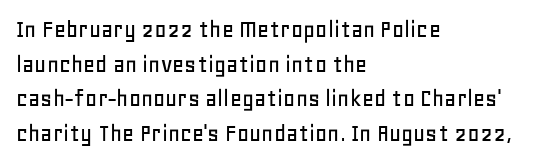
Q: Is the text italic (slanted)? A: No, it is upright.
Q: Is the text underlined? A: No.
Q: How is the paragraph aligned? A: Left-aligned.
Q: Is the spacing between letters normal or unusually wide? A: Normal.
Q: Is the spacing between lines tight, normal or loose? A: Normal.
